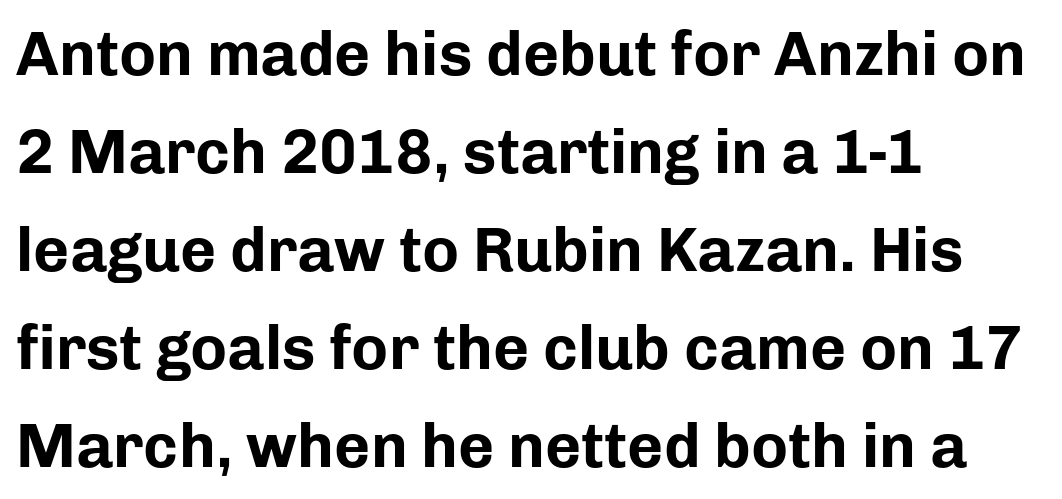
Q: Is the text bold? A: Yes.
Q: Is the text italic (slanted)? A: No, it is upright.
Q: Is the typeface a serif or a sans-serif typeface? A: Sans-serif.
Q: Is the text underlined? A: No.
Q: How is the paragraph aligned? A: Left-aligned.
Q: Is the spacing between letters normal or unusually wide? A: Normal.
Q: Is the spacing between lines tight, normal or loose? A: Normal.
Q: Width (condensed, normal, or wide)? A: Normal.
Q: Stroke contrast? A: Low.
Q: x-height? A: Medium.
Q: Monospaced? A: No.
